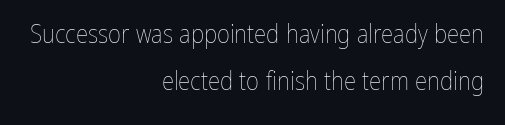
{"italic": "no", "bold": "no", "underline": "no", "align": "right", "line_spacing": "loose", "line_spacing_ratio": 1.9, "letter_spacing": "normal", "letter_spacing_em": 0.0, "glyph_px": 25}
